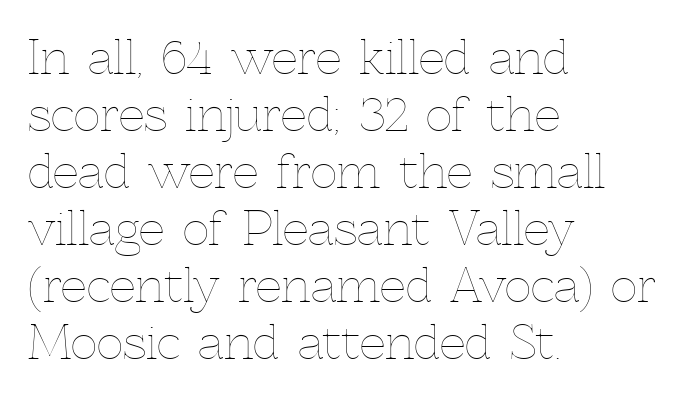
The image shows 46 px thin type, upright; set left-aligned, line spacing 1.24x, normal letter spacing, not underlined; a medium x-height.
